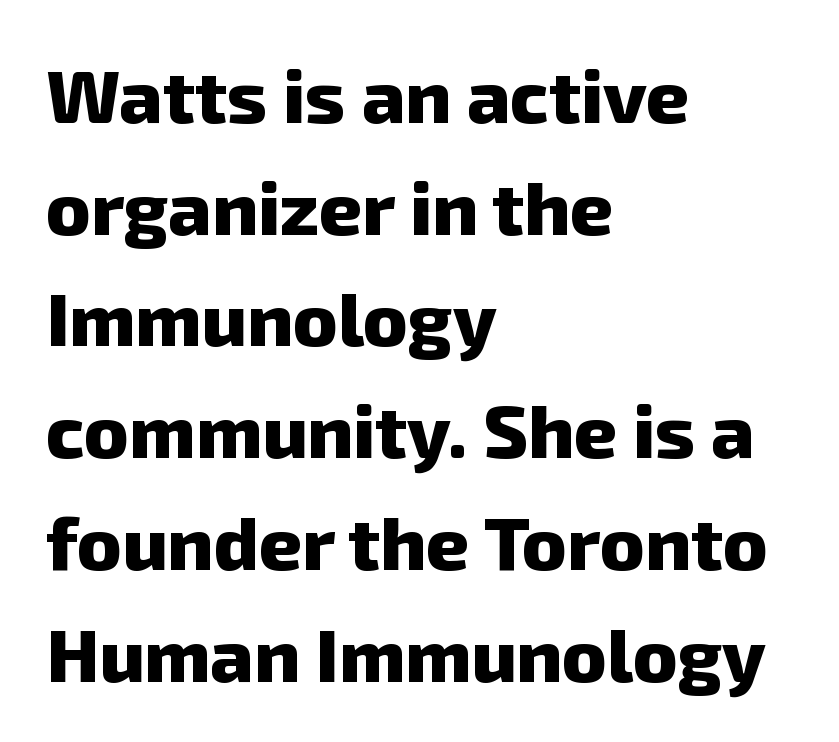
Q: Is the text bold? A: Yes.
Q: Is the typeface a serif or a sans-serif typeface? A: Sans-serif.
Q: Is the text underlined? A: No.
Q: How is the paragraph aligned? A: Left-aligned.
Q: Is the spacing between letters normal or unusually wide? A: Normal.
Q: Is the spacing between lines tight, normal or loose? A: Normal.
Q: Width (condensed, normal, or wide)? A: Normal.
Q: Stroke contrast? A: Low.
Q: x-height? A: Medium.
Q: Monospaced? A: No.
